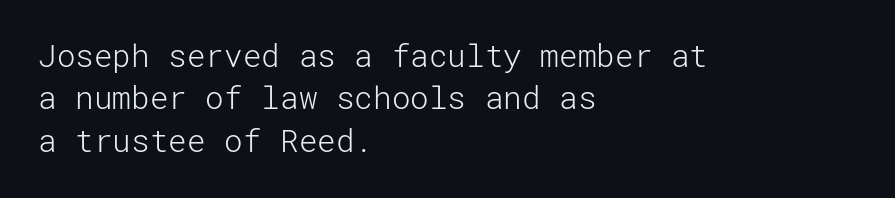
{"serif": "no", "italic": "no", "bold": "no", "weight": "light", "width": "normal", "stroke_contrast": "low", "x_height": "medium", "underline": "no", "align": "left", "line_spacing": "normal", "line_spacing_ratio": 1.37, "letter_spacing": "normal", "letter_spacing_em": 0.0, "glyph_px": 31}
